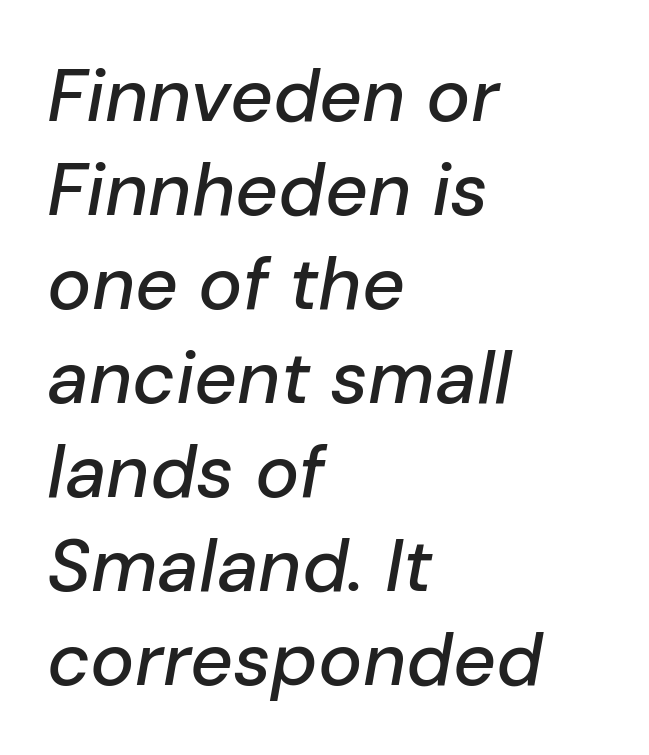
{"italic": "yes", "lean": "right", "slant_degrees": 10, "width": "normal", "stroke_contrast": "low", "x_height": "medium", "monospaced": "no", "underline": "no", "align": "left", "line_spacing": "normal", "line_spacing_ratio": 1.27, "letter_spacing": "normal", "letter_spacing_em": 0.0, "glyph_px": 74}
